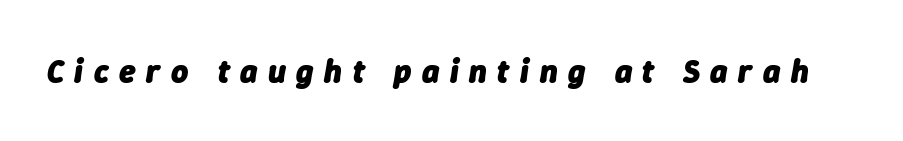
Q: Is the text bold? A: Yes.
Q: Is the text italic (slanted)? A: Yes, it leans right by about 9 degrees.
Q: Is the text underlined? A: No.
Q: Is the spacing between letters normal or unusually wide? A: Unusually wide.
Q: Width (condensed, normal, or wide)? A: Normal.
Q: Stroke contrast? A: Low.
Q: x-height? A: Medium.
Q: Monospaced? A: No.
